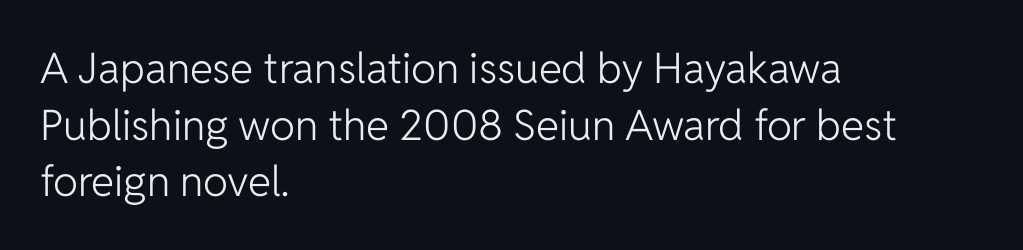
{"serif": "no", "italic": "no", "bold": "no", "weight": "light", "width": "normal", "stroke_contrast": "low", "x_height": "medium", "monospaced": "no", "underline": "no", "align": "left", "line_spacing": "normal", "line_spacing_ratio": 1.35, "letter_spacing": "normal", "letter_spacing_em": 0.0, "glyph_px": 42}
